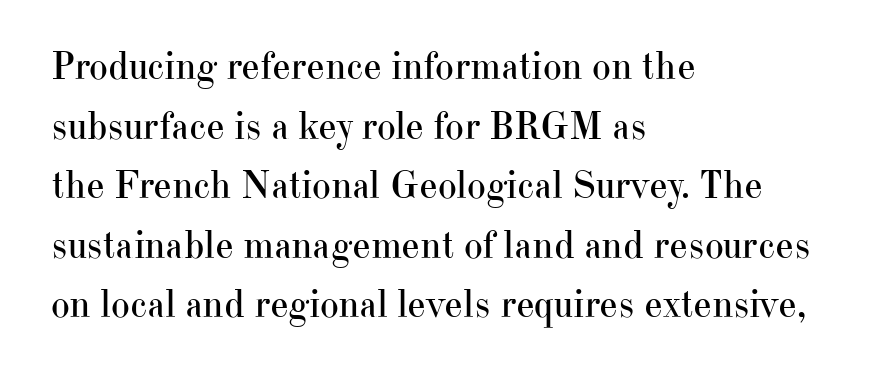
The image shows 40 px regular-weight serif type, upright; set left-aligned, normal line spacing (1.49x), normal letter spacing, not underlined; high stroke contrast and a small x-height.
